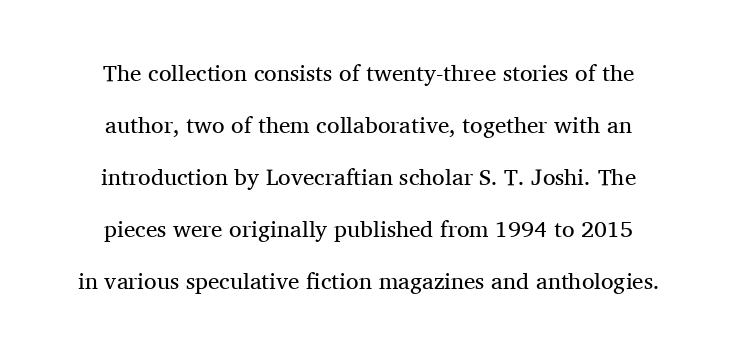
The image shows 23 px text type, upright; set centered, loose line spacing (2.26x), normal letter spacing, not underlined.
